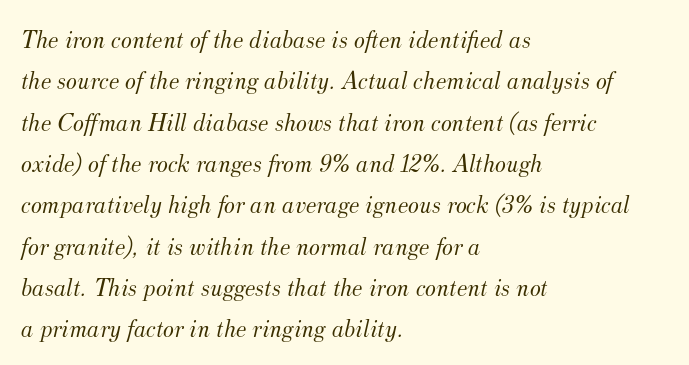
Horizontal bands of white between lines are of average thickness. The space directly below the letters is spotless. Between one letter and the next there's only the usual sliver of space. Characters are canted at an angle relative to the baseline's perpendicular. The weight tops out at a normal text grade. Reading down the block, your eye returns to a fixed left position each line.
